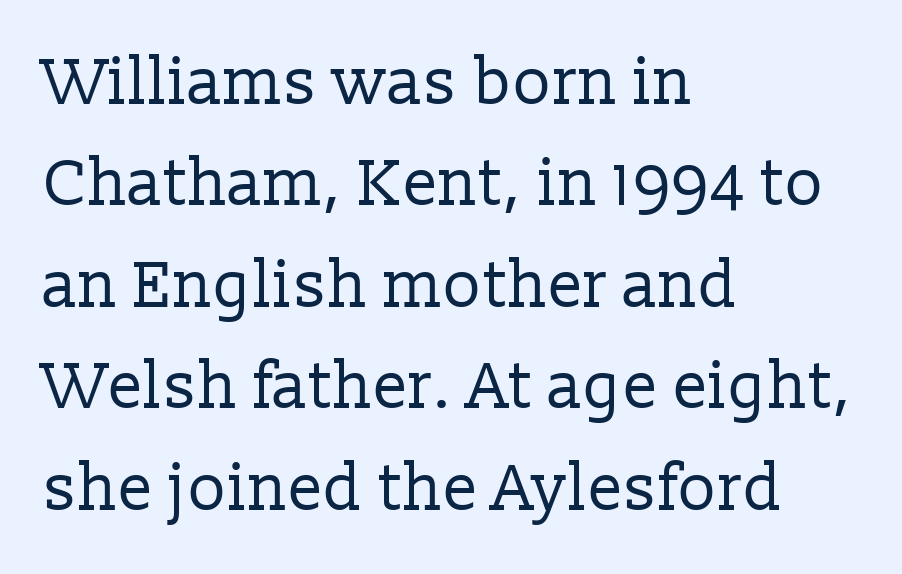
The passage shown has conventional tracking throughout. Stems here are at most as thick as an everyday book face. A typesetter would call this proportional, since set widths differ per character. The line-height multiplier appears to be the usual default. This sample is left-justified, so line endings fall wherever the words run out.
